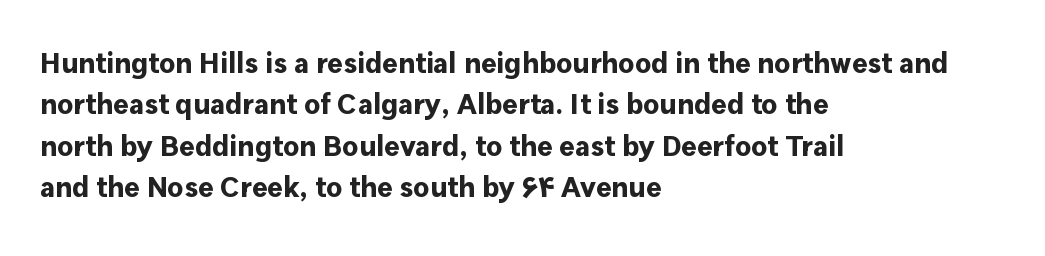
{"serif": "no", "italic": "no", "bold": "yes", "weight": "bold", "width": "normal", "stroke_contrast": "low", "x_height": "medium", "monospaced": "no", "underline": "no", "align": "left", "line_spacing": "normal", "line_spacing_ratio": 1.43, "letter_spacing": "normal", "letter_spacing_em": 0.0, "glyph_px": 29}
